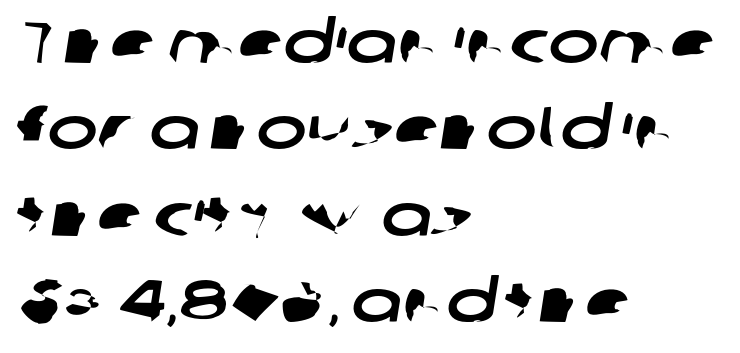
Q: Is the typeface a serif or a sans-serif typeface? A: Sans-serif.
Q: Is the text underlined? A: No.
Q: How is the paragraph aligned? A: Left-aligned.
Q: Is the spacing between letters normal or unusually wide? A: Normal.
Q: Is the spacing between lines tight, normal or loose? A: Normal.
Q: Width (condensed, normal, or wide)? A: Wide.
Q: Stroke contrast? A: Low.
Q: x-height? A: Medium.
Q: Monospaced? A: No.
